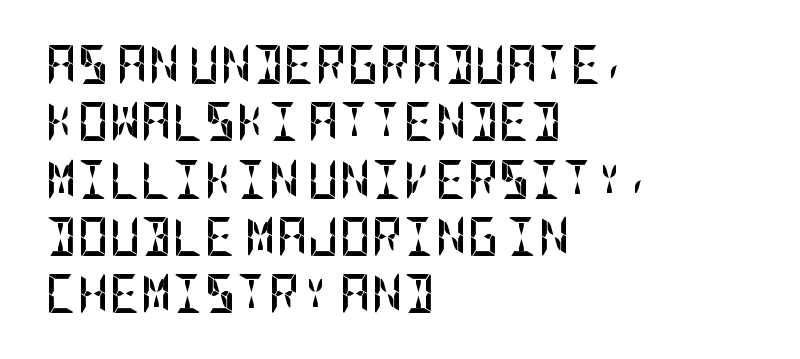
The image shows 39 px semibold, condensed sans-serif type, upright; set left-aligned, normal line spacing (1.47x), normal letter spacing, not underlined; low stroke contrast and a large x-height.
